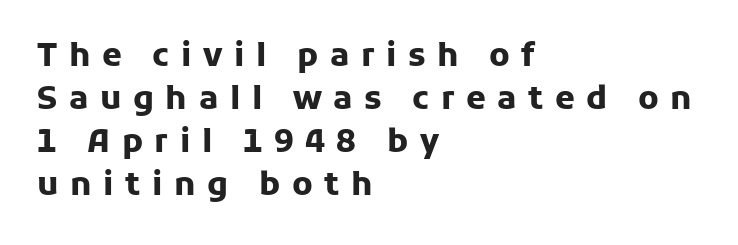
Q: Is the text bold? A: Yes.
Q: Is the text italic (slanted)? A: No, it is upright.
Q: Is the typeface a serif or a sans-serif typeface? A: Sans-serif.
Q: Is the text underlined? A: No.
Q: How is the paragraph aligned? A: Left-aligned.
Q: Is the spacing between letters normal or unusually wide? A: Unusually wide.
Q: Is the spacing between lines tight, normal or loose? A: Normal.
Q: Width (condensed, normal, or wide)? A: Normal.
Q: Stroke contrast? A: Low.
Q: x-height? A: Medium.
Q: Monospaced? A: No.
